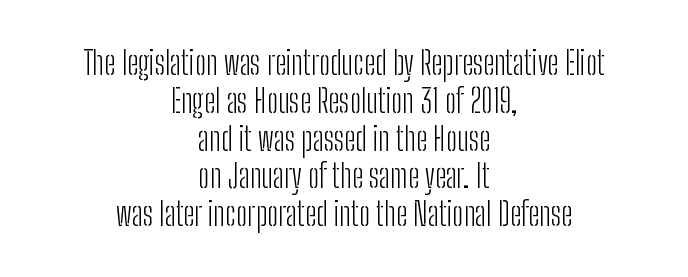
You can tell from the bare stems that sans-serif type was used. Rendered with straight, roman letterforms. This rendering leaves character spacing at its baseline value. Is the block centered? Yes — each line is placed symmetrically about the middle. No word sits above an underline.
